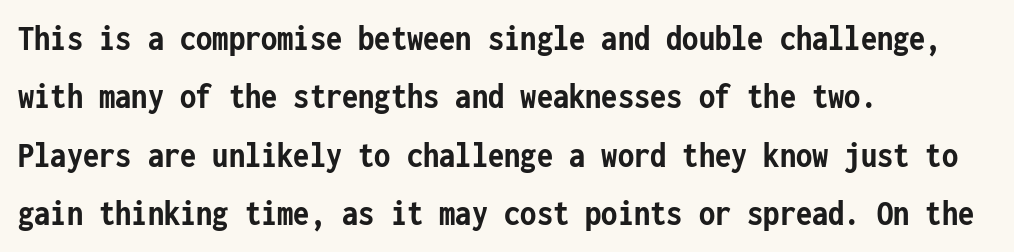
The image shows 37 px semibold, condensed sans-serif type, upright, monospaced; set left-aligned, normal line spacing (1.58x), normal letter spacing, not underlined; low stroke contrast and a medium x-height.
